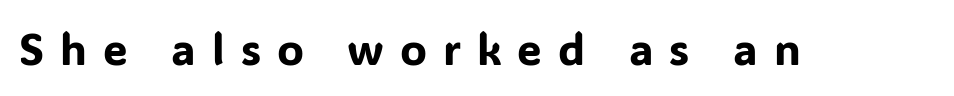
Q: Is the text italic (slanted)? A: No, it is upright.
Q: Is the typeface a serif or a sans-serif typeface? A: Sans-serif.
Q: Is the text underlined? A: No.
Q: Is the spacing between letters normal or unusually wide? A: Unusually wide.
Q: Width (condensed, normal, or wide)? A: Normal.
Q: Stroke contrast? A: Low.
Q: x-height? A: Medium.
Q: Monospaced? A: No.
